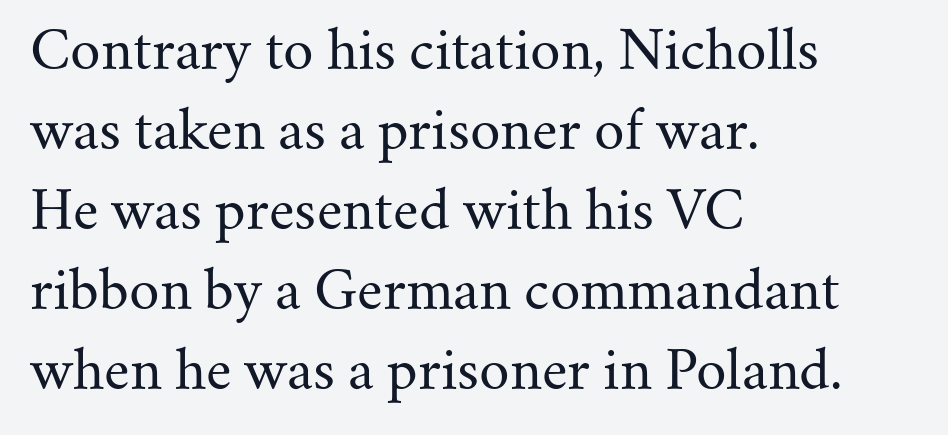
Q: Is the text bold? A: No.
Q: Is the text italic (slanted)? A: No, it is upright.
Q: Is the typeface a serif or a sans-serif typeface? A: Serif.
Q: Is the text underlined? A: No.
Q: How is the paragraph aligned? A: Left-aligned.
Q: Is the spacing between letters normal or unusually wide? A: Normal.
Q: Is the spacing between lines tight, normal or loose? A: Normal.
Q: Width (condensed, normal, or wide)? A: Normal.
Q: Stroke contrast? A: Medium.
Q: x-height? A: Small.
Q: Monospaced? A: No.
